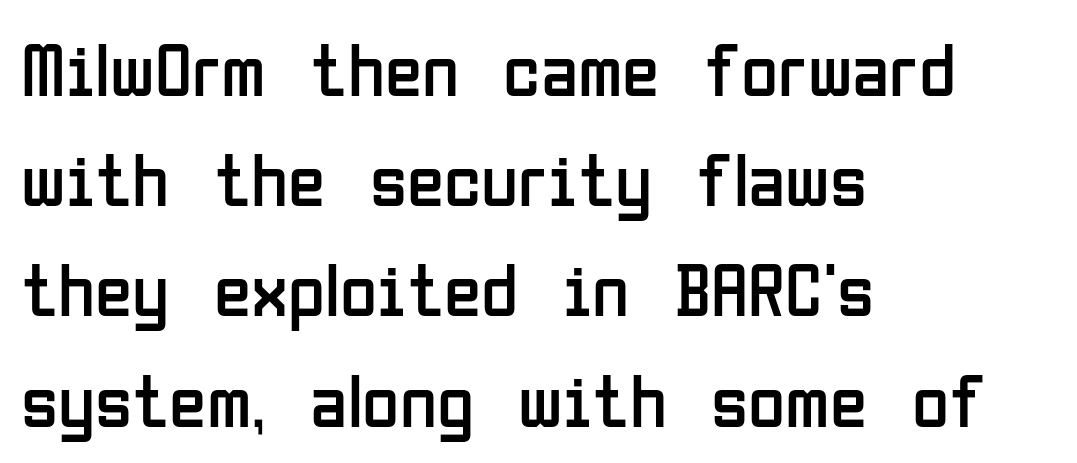
The image shows 76 px regular-weight, condensed sans-serif type, upright; set left-aligned, normal line spacing (1.45x), normal letter spacing, not underlined; low stroke contrast and a medium x-height.
